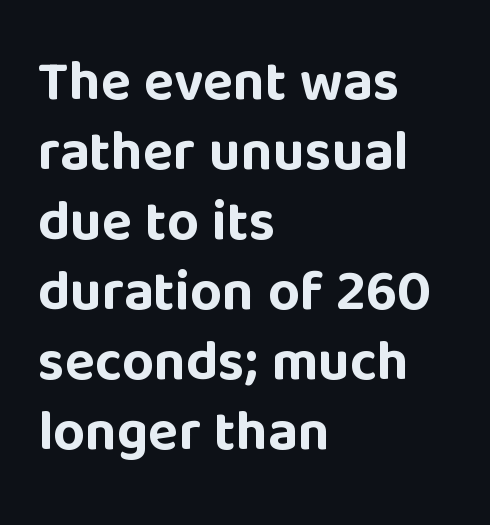
Q: Is the text bold? A: Yes.
Q: Is the text italic (slanted)? A: No, it is upright.
Q: Is the typeface a serif or a sans-serif typeface? A: Sans-serif.
Q: Is the text underlined? A: No.
Q: How is the paragraph aligned? A: Left-aligned.
Q: Is the spacing between letters normal or unusually wide? A: Normal.
Q: Is the spacing between lines tight, normal or loose? A: Normal.
Q: Width (condensed, normal, or wide)? A: Normal.
Q: Stroke contrast? A: Low.
Q: x-height? A: Large.
Q: Monospaced? A: No.
